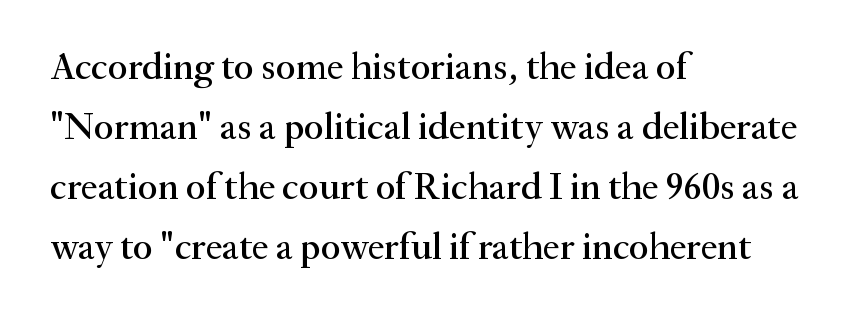
Q: Is the text italic (slanted)? A: No, it is upright.
Q: Is the typeface a serif or a sans-serif typeface? A: Serif.
Q: Is the text underlined? A: No.
Q: How is the paragraph aligned? A: Left-aligned.
Q: Is the spacing between letters normal or unusually wide? A: Normal.
Q: Is the spacing between lines tight, normal or loose? A: Normal.
Q: Width (condensed, normal, or wide)? A: Normal.
Q: Stroke contrast? A: Medium.
Q: x-height? A: Small.
Q: Monospaced? A: No.
